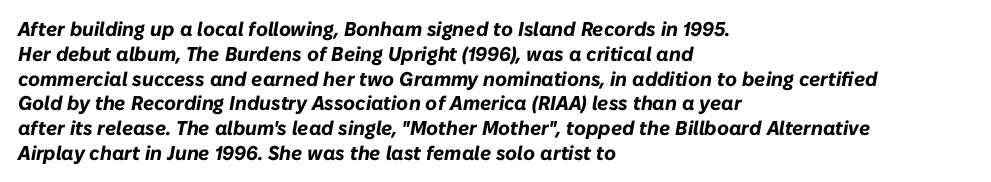
Q: Is the text bold? A: Yes.
Q: Is the text italic (slanted)? A: Yes, it leans right by about 10 degrees.
Q: Is the text underlined? A: No.
Q: How is the paragraph aligned? A: Left-aligned.
Q: Is the spacing between letters normal or unusually wide? A: Normal.
